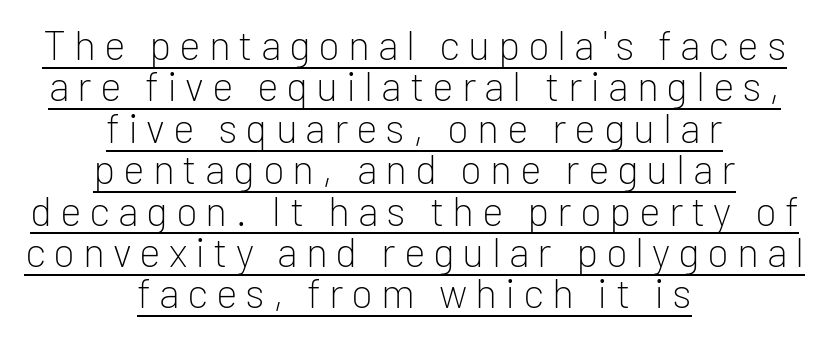
The image shows 41 px light sans-serif type, upright; set centered, tight line spacing (1.01x), underlined; low stroke contrast and a medium x-height.
